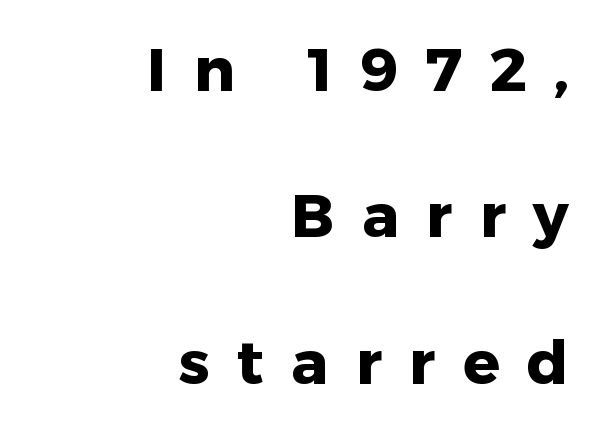
The image shows 61 px heavy sans-serif type, upright; set right-aligned, loose line spacing (2.4x), unusually wide letter spacing (+0.45 em), not underlined; low stroke contrast and a medium x-height.
